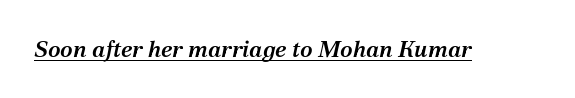
Q: Is the text bold? A: Semi-bold.
Q: Is the text italic (slanted)? A: Yes, it leans right by about 12 degrees.
Q: Is the text underlined? A: Yes.
Q: Is the spacing between letters normal or unusually wide? A: Normal.
